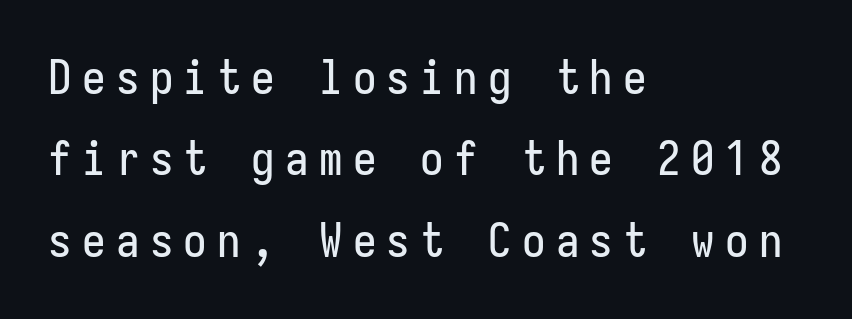
{"serif": "no", "italic": "no", "width": "condensed", "stroke_contrast": "low", "x_height": "medium", "underline": "no", "align": "left", "line_spacing_ratio": 1.73, "letter_spacing": "wide", "letter_spacing_em": 0.22, "glyph_px": 47}
